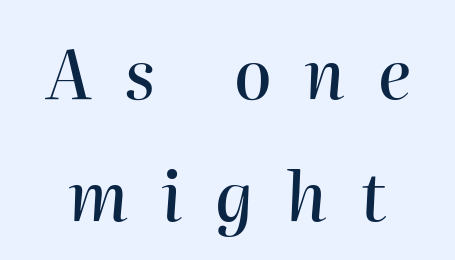
Q: Is the text italic (slanted)? A: Yes, it leans right by about 2 degrees.
Q: Is the text underlined? A: No.
Q: Is the spacing between letters normal or unusually wide? A: Unusually wide.
Q: Width (condensed, normal, or wide)? A: Normal.
Q: Stroke contrast? A: High.
Q: x-height? A: Medium.
Q: Monospaced? A: No.
